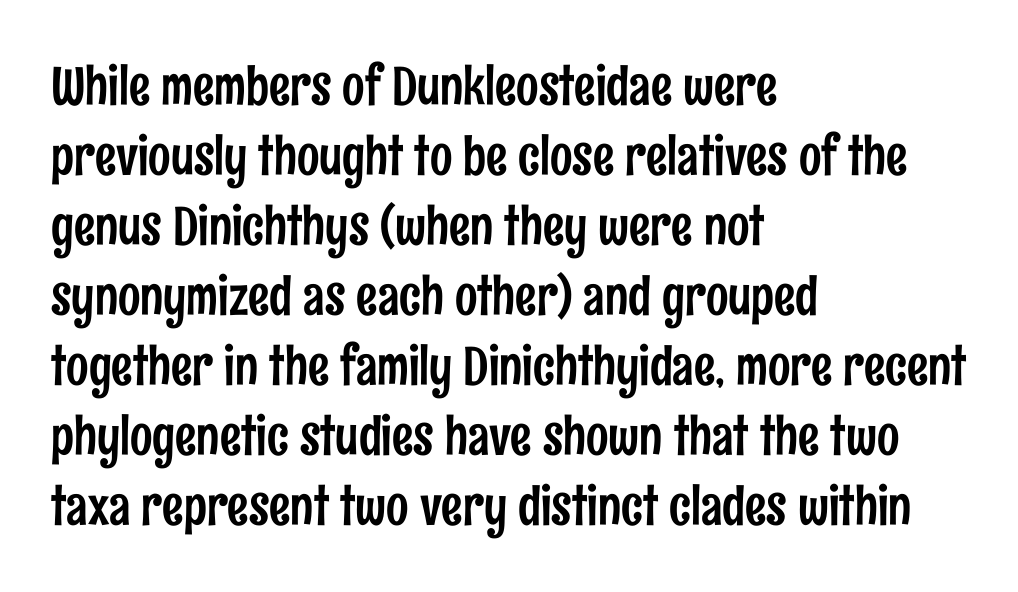
Q: Is the text italic (slanted)? A: No, it is upright.
Q: Is the typeface a serif or a sans-serif typeface? A: Sans-serif.
Q: Is the text underlined? A: No.
Q: How is the paragraph aligned? A: Left-aligned.
Q: Is the spacing between letters normal or unusually wide? A: Normal.
Q: Is the spacing between lines tight, normal or loose? A: Normal.
Q: Width (condensed, normal, or wide)? A: Condensed.
Q: Stroke contrast? A: Low.
Q: x-height? A: Medium.
Q: Monospaced? A: No.
